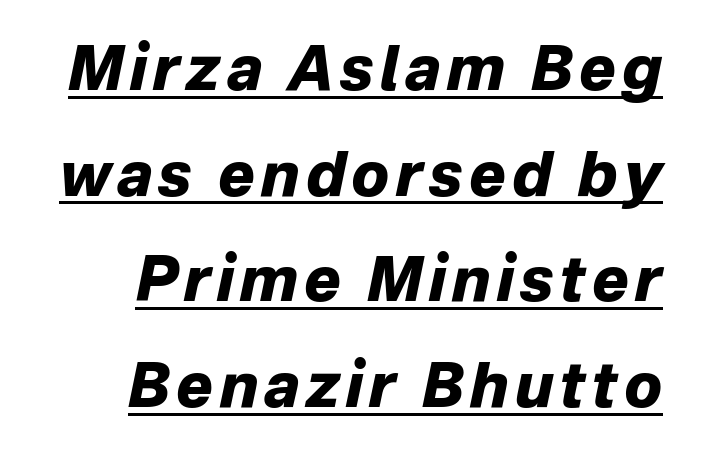
Each letter keeps its own natural width here, so spacing adapts to shape. Compared with an ordinary text face, these strokes are far heavier — a full bold. You can tell it's italic because the verticals aren't actually vertical. The glyphs are accompanied by a horizontal stroke just below them.
